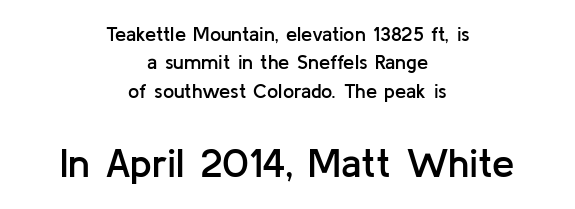
The image shows 40 px semibold sans-serif type, upright; set centered, normal line spacing (1.42x), normal letter spacing, not underlined; the second (bottom) block is 2.0x larger; low stroke contrast and a medium x-height.
